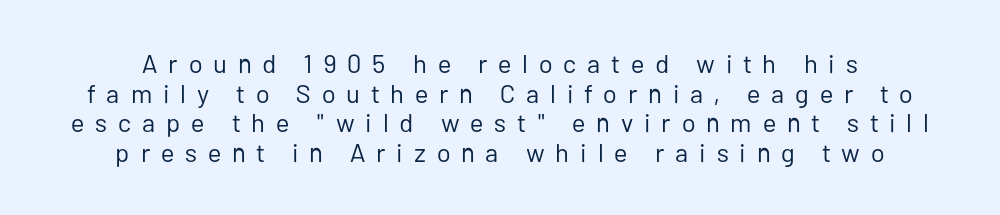
{"italic": "no", "bold": "no", "underline": "no", "align": "center", "line_spacing": "tight", "line_spacing_ratio": 1.14, "letter_spacing": "wide", "letter_spacing_em": 0.42, "glyph_px": 26}
